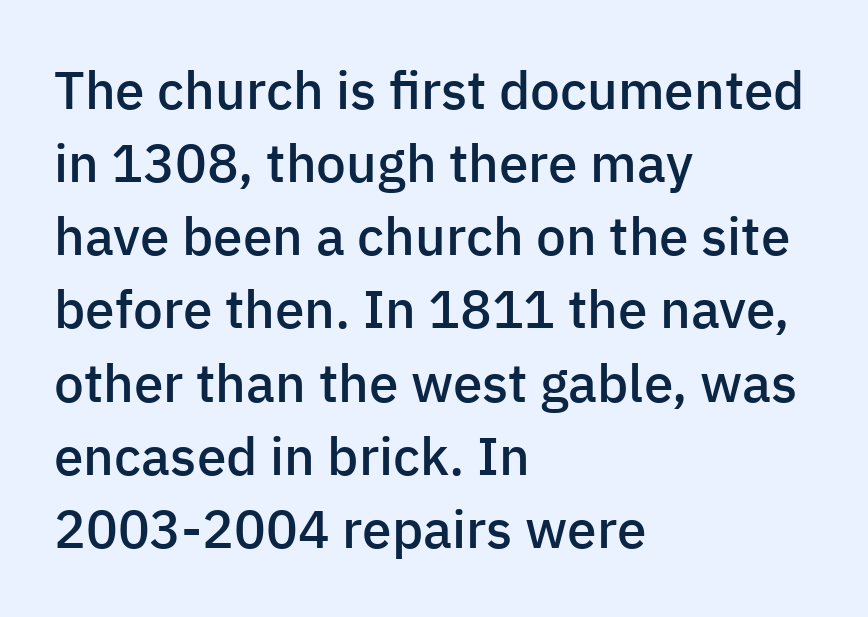
The image shows 53 px semibold sans-serif type, upright; set left-aligned, normal line spacing (1.38x), normal letter spacing, not underlined; low stroke contrast and a medium x-height.
